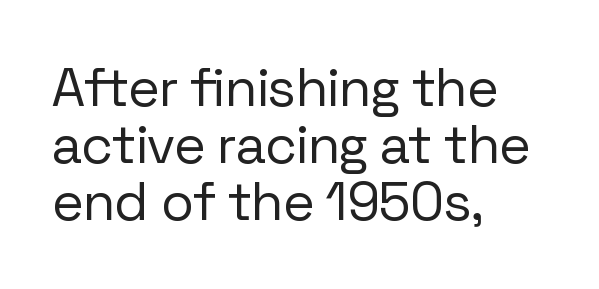
Q: Is the text bold? A: No.
Q: Is the text italic (slanted)? A: No, it is upright.
Q: Is the typeface a serif or a sans-serif typeface? A: Sans-serif.
Q: Is the text underlined? A: No.
Q: How is the paragraph aligned? A: Left-aligned.
Q: Is the spacing between letters normal or unusually wide? A: Normal.
Q: Is the spacing between lines tight, normal or loose? A: Tight.
Q: Width (condensed, normal, or wide)? A: Normal.
Q: Stroke contrast? A: Low.
Q: x-height? A: Medium.
Q: Monospaced? A: No.
